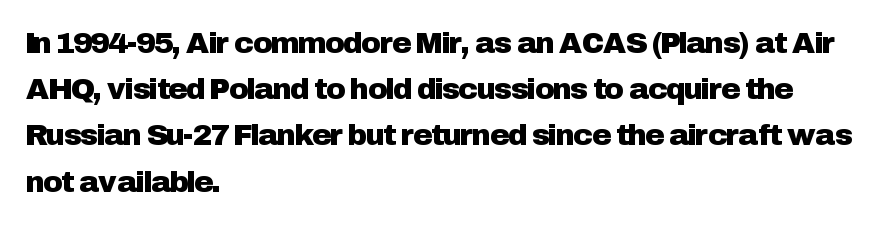
The image shows 30 px sans-serif type, upright; set left-aligned, normal line spacing (1.54x), normal letter spacing, not underlined; low stroke contrast and a medium x-height.
